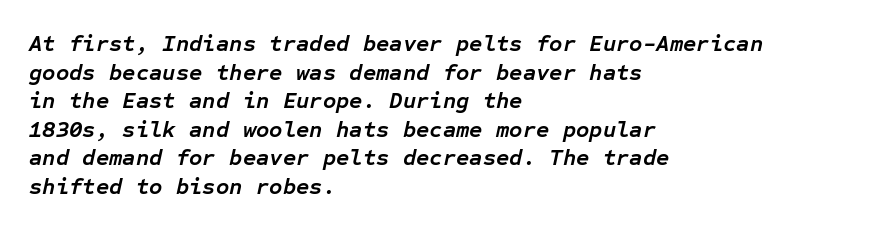
The image shows 23 px bold type, italic (leaning right); set left-aligned, line spacing 1.24x, normal letter spacing, not underlined.
